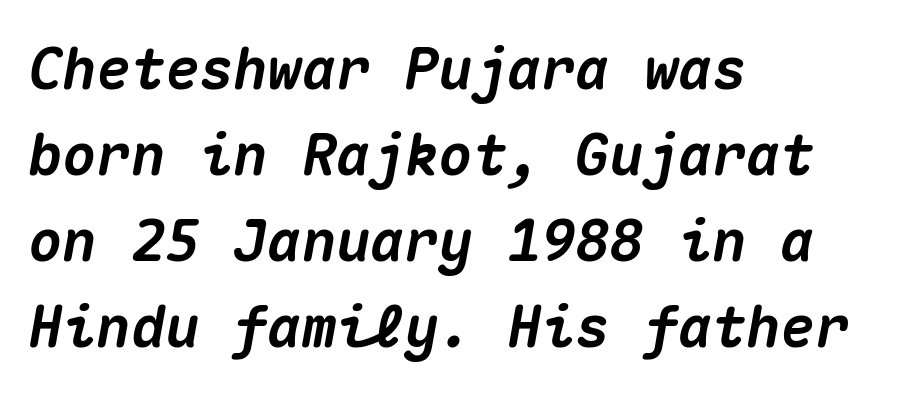
Compared with a centered layout, this one pins lines to the left instead. Looks like terminal output: every glyph gets an equal slot. The rendering uses a bold face; every stroke is thick and dark. Students, observe: this is what conventionally led text looks like.
